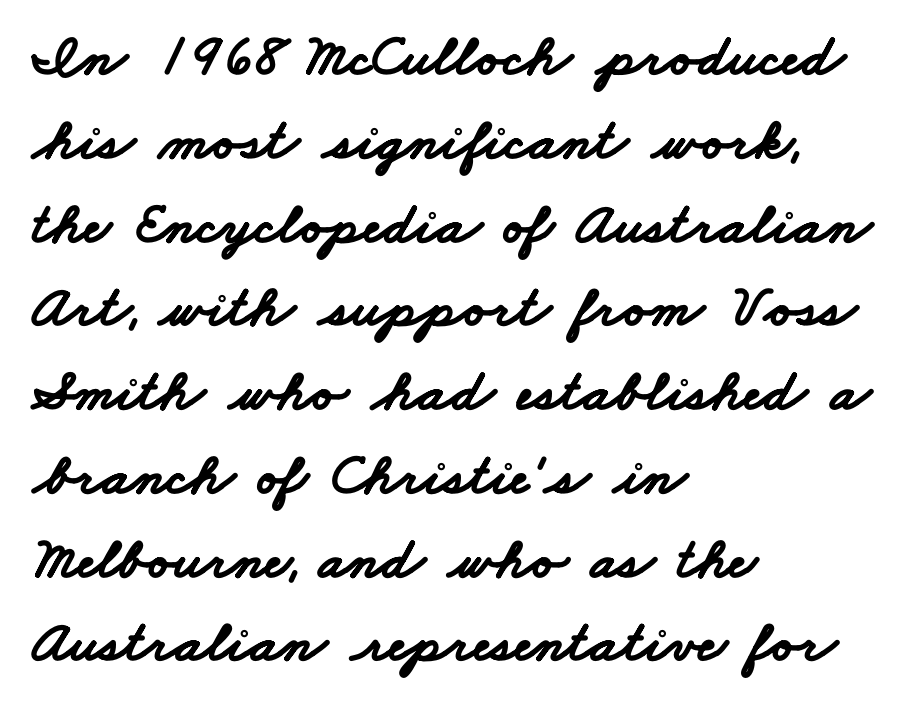
{"serif": "no", "bold": "yes", "weight": "bold", "width": "wide", "stroke_contrast": "low", "x_height": "small", "monospaced": "no", "underline": "no", "align": "left", "line_spacing": "normal", "line_spacing_ratio": 1.42, "letter_spacing": "normal", "letter_spacing_em": 0.0, "glyph_px": 59}
